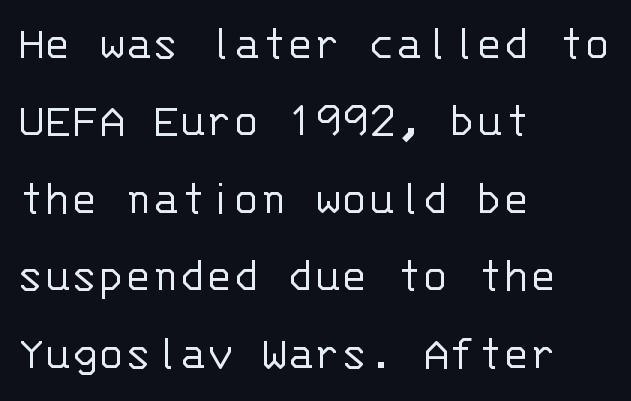
Q: Is the text bold? A: No.
Q: Is the text italic (slanted)? A: No, it is upright.
Q: Is the typeface a serif or a sans-serif typeface? A: Sans-serif.
Q: Is the text underlined? A: No.
Q: How is the paragraph aligned? A: Left-aligned.
Q: Is the spacing between letters normal or unusually wide? A: Normal.
Q: Is the spacing between lines tight, normal or loose? A: Normal.
Q: Width (condensed, normal, or wide)? A: Normal.
Q: Stroke contrast? A: Low.
Q: x-height? A: Large.
Q: Monospaced? A: Yes.
